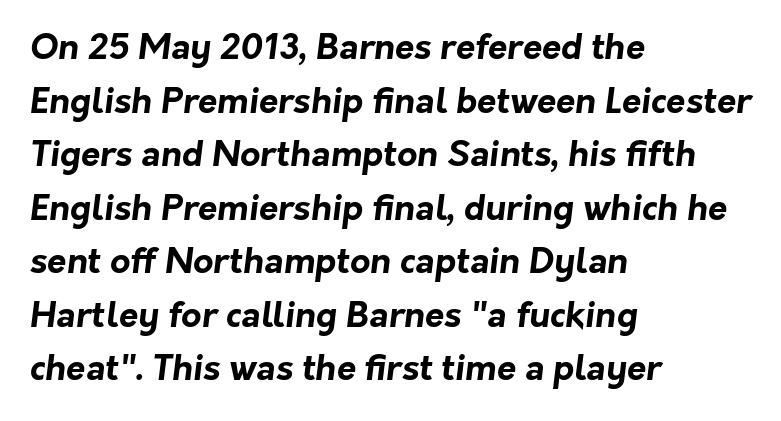
{"serif": "no", "bold": "yes", "weight": "bold", "width": "normal", "stroke_contrast": "low", "x_height": "medium", "monospaced": "no", "underline": "no", "align": "left", "line_spacing": "normal", "line_spacing_ratio": 1.53, "letter_spacing": "normal", "letter_spacing_em": 0.0, "glyph_px": 35}
